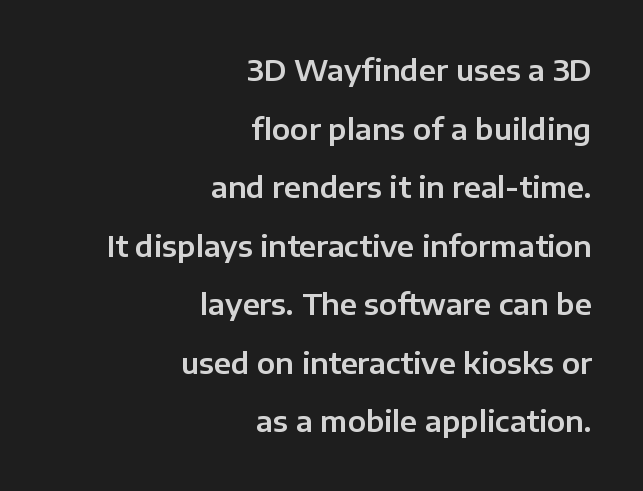
Descender tails drop into unmarked territory. If you drew a ruler down the right edge, every line would touch it. Spacing verdict: proportional, widths tailored to each character. Stroke terminals: plain, sans-serif. This rendering leaves character spacing at its baseline value.
